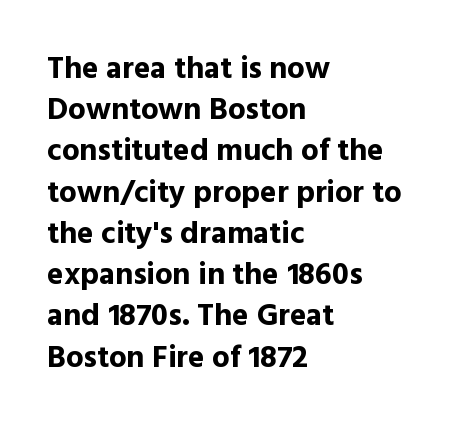
{"serif": "no", "italic": "no", "bold": "yes", "weight": "bold", "width": "normal", "x_height": "medium", "monospaced": "no", "underline": "no", "align": "left", "line_spacing": "normal", "line_spacing_ratio": 1.33, "letter_spacing": "normal", "letter_spacing_em": 0.0, "glyph_px": 31}
